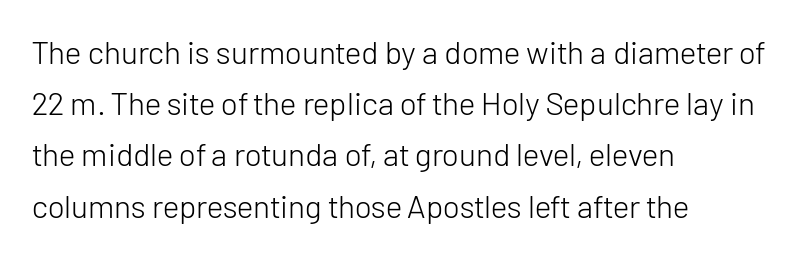
Q: Is the text bold? A: No.
Q: Is the text italic (slanted)? A: No, it is upright.
Q: Is the typeface a serif or a sans-serif typeface? A: Sans-serif.
Q: Is the text underlined? A: No.
Q: How is the paragraph aligned? A: Left-aligned.
Q: Is the spacing between letters normal or unusually wide? A: Normal.
Q: Is the spacing between lines tight, normal or loose? A: Normal.
Q: Width (condensed, normal, or wide)? A: Normal.
Q: Stroke contrast? A: Low.
Q: x-height? A: Medium.
Q: Monospaced? A: No.
